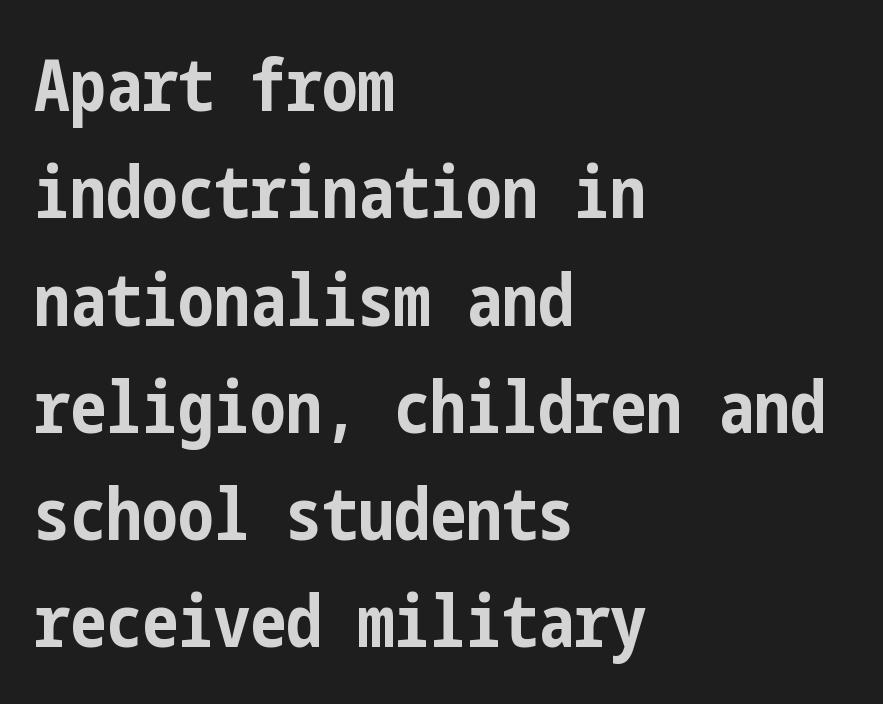
{"serif": "no", "italic": "no", "bold": "yes", "weight": "bold", "width": "condensed", "stroke_contrast": "low", "x_height": "medium", "underline": "no", "align": "left", "line_spacing": "normal", "line_spacing_ratio": 1.49, "letter_spacing": "normal", "letter_spacing_em": 0.0, "glyph_px": 72}
